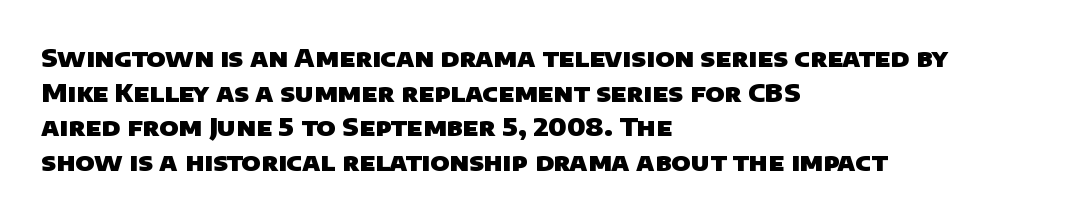
The image shows 25 px bold type; set left-aligned, normal line spacing (1.39x), normal letter spacing, not underlined.
